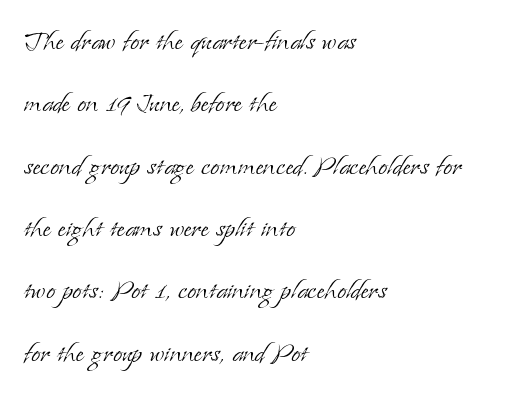
{"serif": "yes", "bold": "no", "weight": "light", "width": "normal", "stroke_contrast": "low", "x_height": "small", "monospaced": "no", "underline": "no", "align": "left", "line_spacing_ratio": 1.89, "letter_spacing": "normal", "letter_spacing_em": 0.0, "glyph_px": 33}
